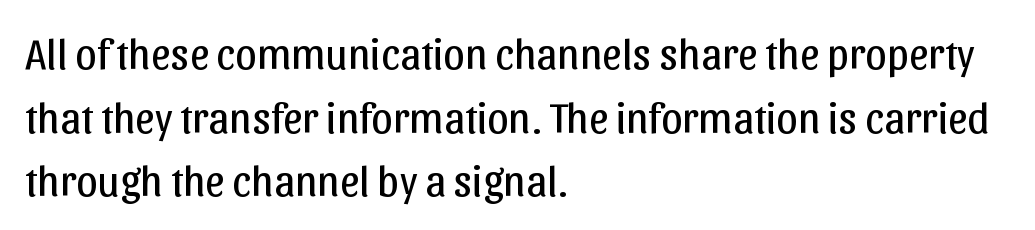
Q: Is the text bold? A: No.
Q: Is the text italic (slanted)? A: No, it is upright.
Q: Is the typeface a serif or a sans-serif typeface? A: Sans-serif.
Q: Is the text underlined? A: No.
Q: How is the paragraph aligned? A: Left-aligned.
Q: Is the spacing between letters normal or unusually wide? A: Normal.
Q: Is the spacing between lines tight, normal or loose? A: Normal.
Q: Width (condensed, normal, or wide)? A: Normal.
Q: Stroke contrast? A: Low.
Q: x-height? A: Medium.
Q: Monospaced? A: No.
